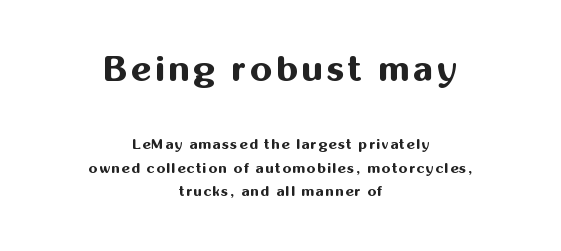
Which chunk is bigger? The first one — the top block dwarfs the bottom. The font family rendered here belongs to the sans-serif group. Style check: upright. You'd pick this weight for a headline — it's a proper bold. Varying glyph widths throughout — classic text-font behaviour.
